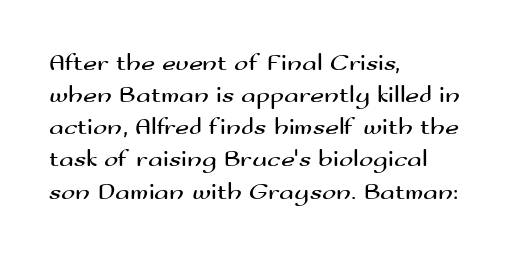
Q: Is the text bold? A: No.
Q: Is the text italic (slanted)? A: No, it is upright.
Q: Is the text underlined? A: No.
Q: How is the paragraph aligned? A: Left-aligned.
Q: Is the spacing between letters normal or unusually wide? A: Normal.
Q: Is the spacing between lines tight, normal or loose? A: Normal.
